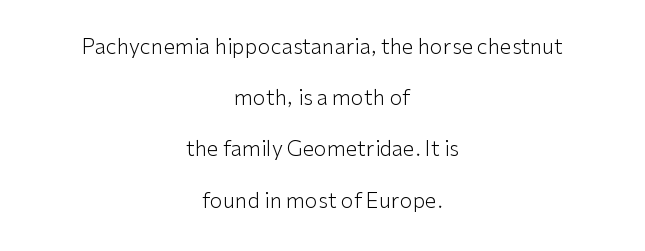
The image shows 21 px text type, upright; set centered, loose line spacing (2.44x), normal letter spacing, not underlined.
